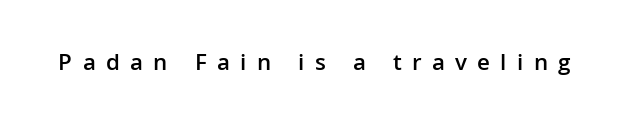
{"italic": "no", "bold": "semi", "underline": "no", "letter_spacing": "wide", "letter_spacing_em": 0.43, "glyph_px": 24}
